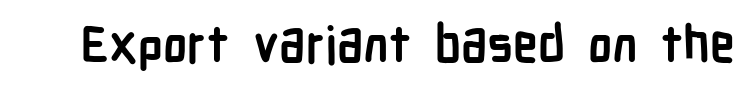
{"serif": "no", "italic": "no", "bold": "yes", "weight": "semibold", "width": "condensed", "stroke_contrast": "low", "x_height": "medium", "monospaced": "no", "underline": "no", "letter_spacing": "normal", "letter_spacing_em": 0.0, "glyph_px": 50}
